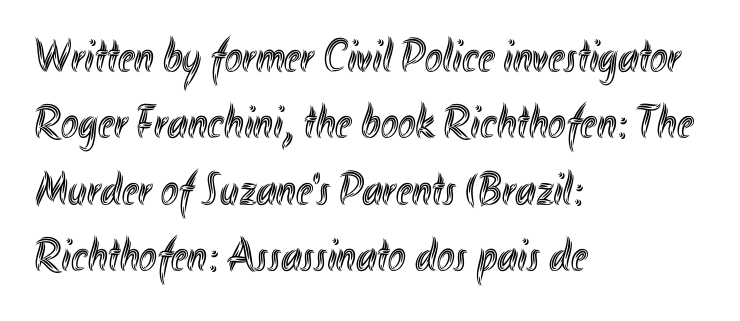
This rendering uses left alignment, leaving the right contour irregular. Normally led — the rows are evenly, conventionally spaced. Lines of text with bare space underneath. A typesetter would call this proportional, since set widths differ per character.
